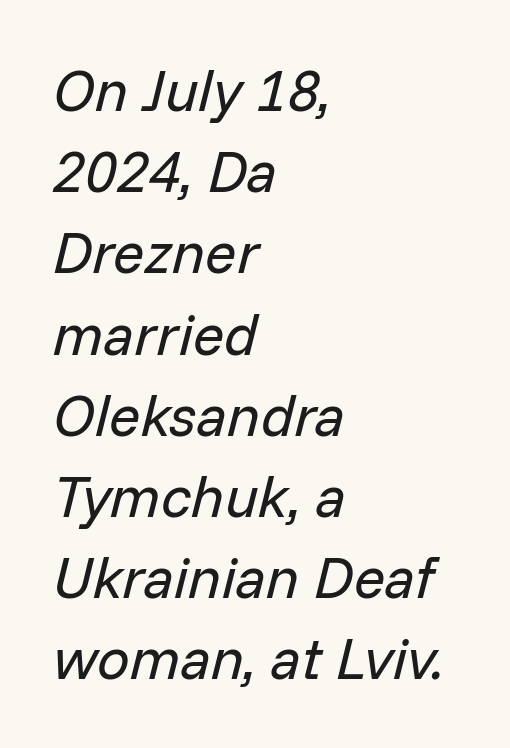
The passage shown is typed in a proportional face where columns would drift. Descender tails drop into unmarked territory. Interline gaps are of average width in this sample. Horizontal alignment here is leftward, the default for most running prose. The passage shown leans; its letterforms are oblique. The weight would be labelled regular, book, light, or lighter still.
